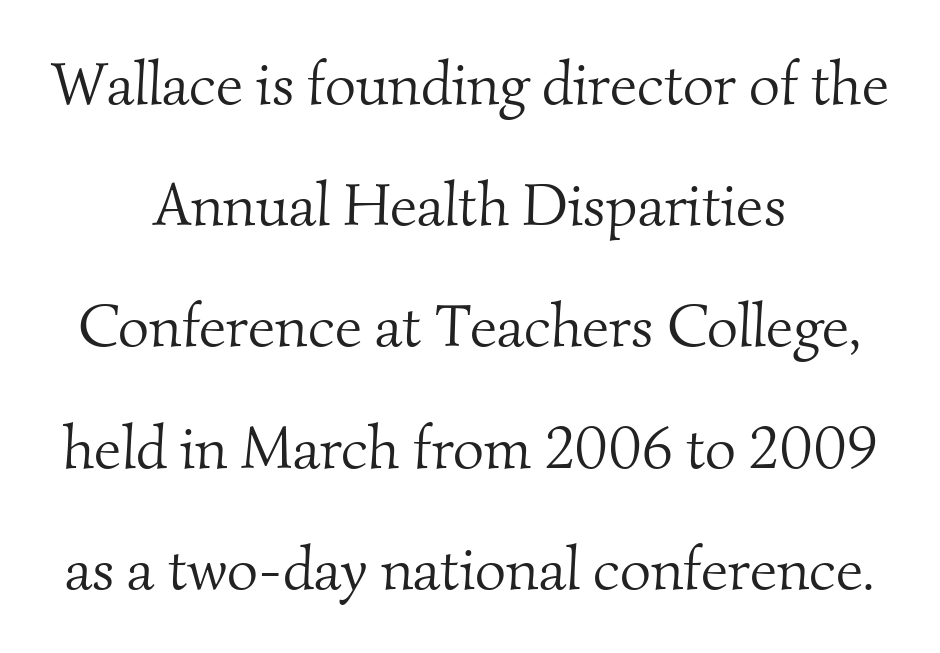
Q: Is the text bold? A: No.
Q: Is the typeface a serif or a sans-serif typeface? A: Serif.
Q: Is the text underlined? A: No.
Q: How is the paragraph aligned? A: Centered.
Q: Is the spacing between letters normal or unusually wide? A: Normal.
Q: Is the spacing between lines tight, normal or loose? A: Loose.
Q: Width (condensed, normal, or wide)? A: Normal.
Q: Stroke contrast? A: Medium.
Q: x-height? A: Small.
Q: Monospaced? A: No.
